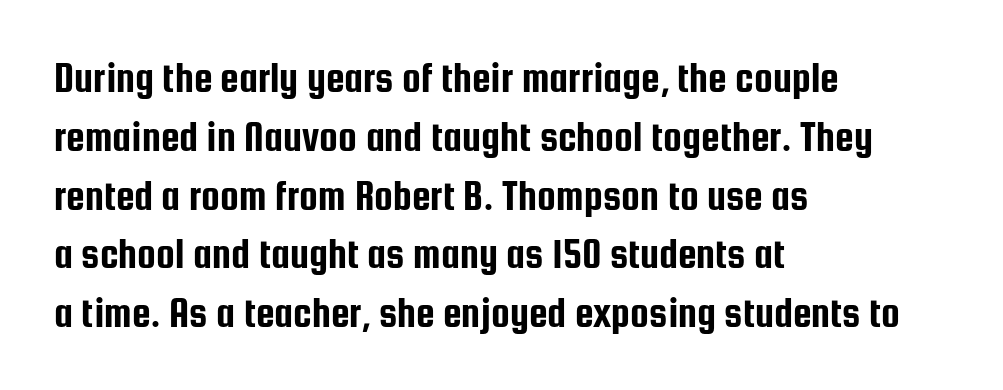
Q: Is the text italic (slanted)? A: No, it is upright.
Q: Is the typeface a serif or a sans-serif typeface? A: Sans-serif.
Q: Is the text underlined? A: No.
Q: How is the paragraph aligned? A: Left-aligned.
Q: Is the spacing between letters normal or unusually wide? A: Normal.
Q: Is the spacing between lines tight, normal or loose? A: Normal.
Q: Width (condensed, normal, or wide)? A: Condensed.
Q: Stroke contrast? A: Low.
Q: x-height? A: Medium.
Q: Monospaced? A: No.
